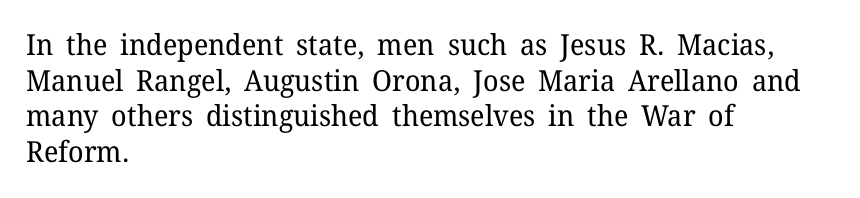
Q: Is the text bold? A: No.
Q: Is the text italic (slanted)? A: No, it is upright.
Q: Is the typeface a serif or a sans-serif typeface? A: Serif.
Q: Is the text underlined? A: No.
Q: How is the paragraph aligned? A: Left-aligned.
Q: Is the spacing between letters normal or unusually wide? A: Normal.
Q: Width (condensed, normal, or wide)? A: Normal.
Q: Stroke contrast? A: Low.
Q: x-height? A: Medium.
Q: Monospaced? A: No.
